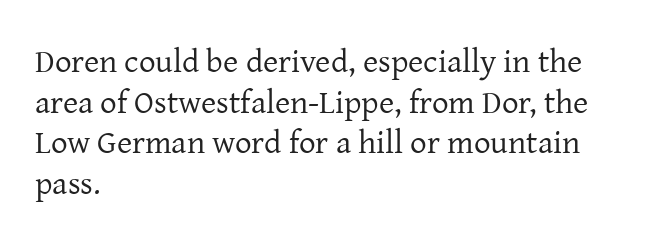
Line starts are locked; line ends wander. Spacing verdict: proportional, widths tailored to each character. Letters have the restrained weight of plain body copy at most. Decoration check: the copy has no underline. This sample uses an upright cut, with every glyph sitting square on the baseline. The text was rendered using a seriffed face with decorative stroke endings.
